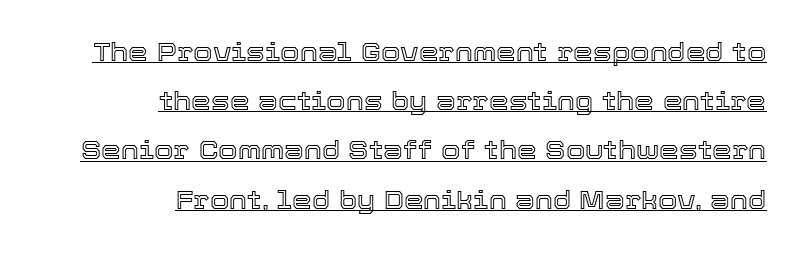
The specimen reads as upright at a glance. Caption: multi-line text, flush right, ragged left. Nothing unusual about the tracking: characters are spaced as the font intends. Summary of vertical rhythm: relaxed, with wide interline spacing.
